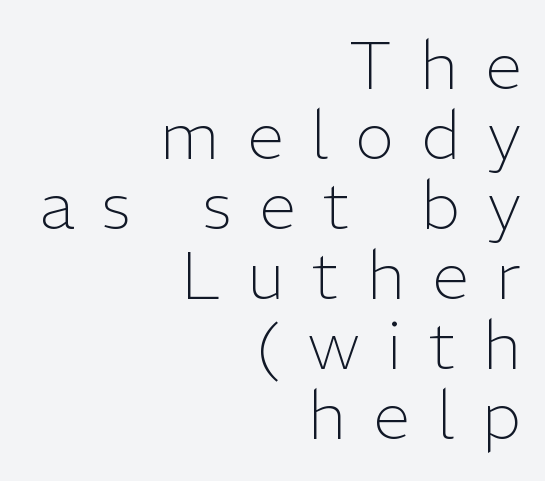
Regarding leading, the lines here are crowded together. The space directly below the letters is spotless. Here the designer chose a conventional face with non-uniform glyph widths. Unlike italic type, these characters show no tilt at all. Weight: regular or lighter.
